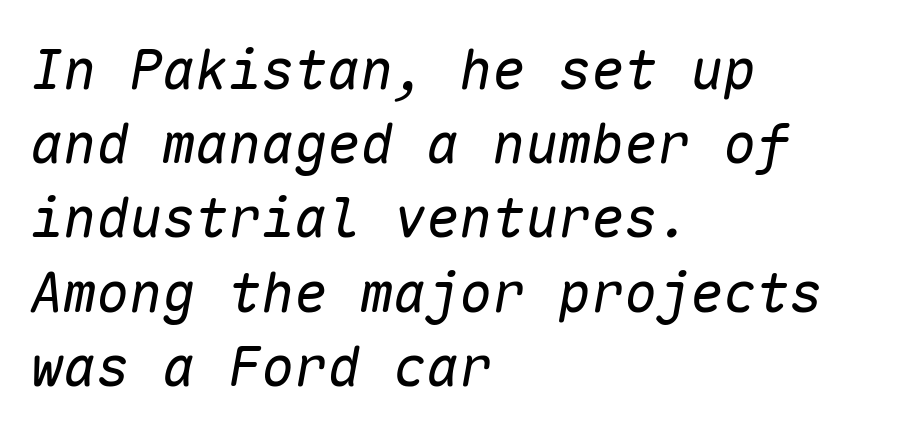
Q: Is the text bold? A: No.
Q: Is the text italic (slanted)? A: Yes, it leans right by about 10 degrees.
Q: Is the text underlined? A: No.
Q: How is the paragraph aligned? A: Left-aligned.
Q: Is the spacing between letters normal or unusually wide? A: Normal.
Q: Is the spacing between lines tight, normal or loose? A: Normal.
Q: Width (condensed, normal, or wide)? A: Normal.
Q: Stroke contrast? A: Low.
Q: x-height? A: Medium.
Q: Monospaced? A: Yes.
